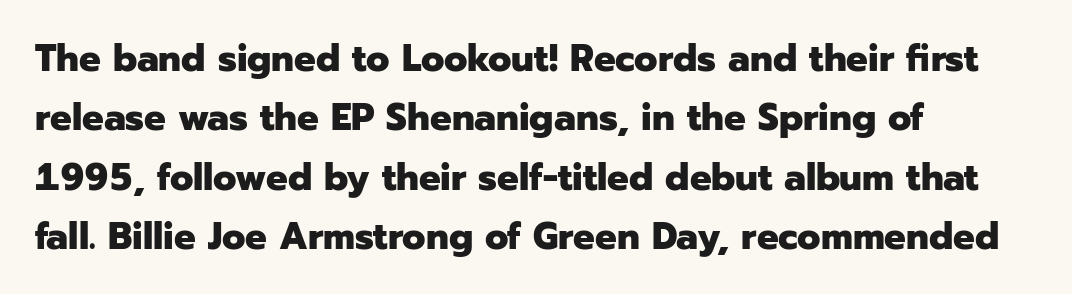
{"serif": "no", "italic": "no", "bold": "yes", "weight": "heavy", "width": "normal", "stroke_contrast": "low", "x_height": "medium", "monospaced": "no", "underline": "no", "align": "left", "line_spacing": "normal", "line_spacing_ratio": 1.56, "letter_spacing": "normal", "letter_spacing_em": 0.0, "glyph_px": 38}
